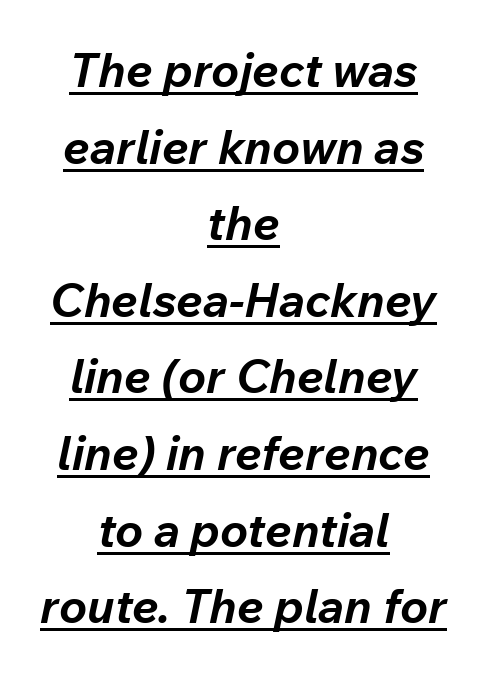
The face used here is proportionally spaced, like ordinary book or web type. This rendering leaves character spacing at its baseline value. The rendered words wear a rule along their underside. The line-height multiplier appears to be the usual default. What weight is shown? A full bold with thick strokes. Both edges are ragged and mirror each other, which tells us the setting is centered.
